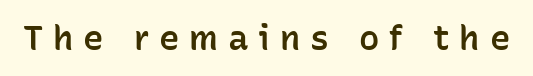
{"serif": "no", "italic": "no", "bold": "semi", "weight": "semibold", "width": "normal", "stroke_contrast": "low", "x_height": "medium", "monospaced": "no", "underline": "no", "letter_spacing": "wide", "letter_spacing_em": 0.29, "glyph_px": 34}
